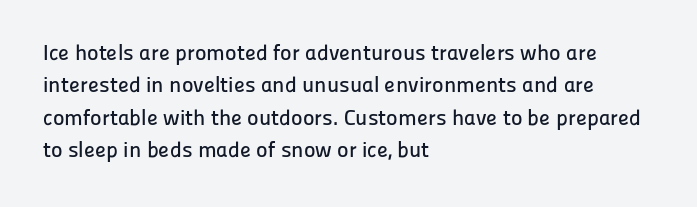
The image shows 22 px text type, upright; set left-aligned, normal line spacing (1.47x), normal letter spacing, not underlined.
